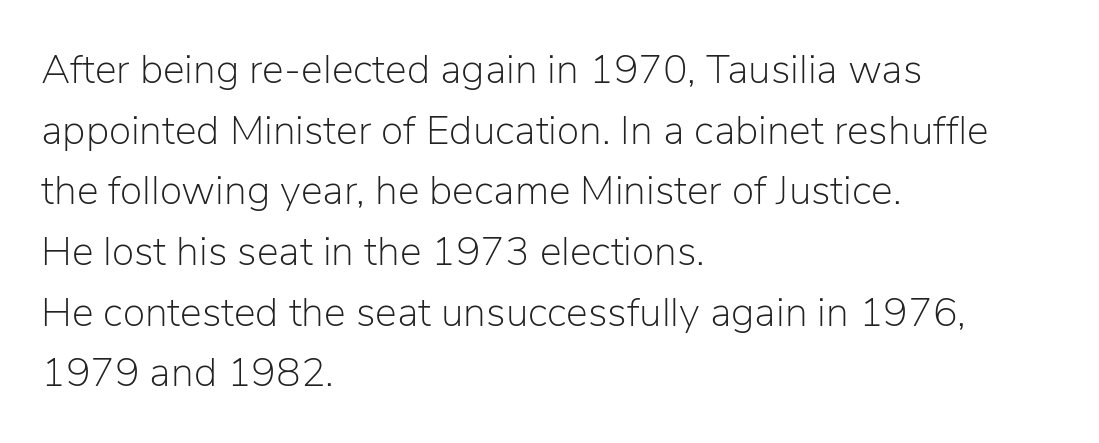
Q: Is the text bold? A: No.
Q: Is the text italic (slanted)? A: No, it is upright.
Q: Is the typeface a serif or a sans-serif typeface? A: Sans-serif.
Q: Is the text underlined? A: No.
Q: How is the paragraph aligned? A: Left-aligned.
Q: Is the spacing between letters normal or unusually wide? A: Normal.
Q: Is the spacing between lines tight, normal or loose? A: Normal.
Q: Width (condensed, normal, or wide)? A: Normal.
Q: Stroke contrast? A: Low.
Q: x-height? A: Medium.
Q: Monospaced? A: No.
